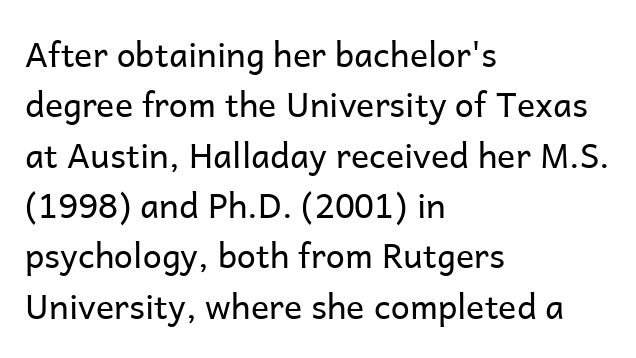
{"serif": "no", "italic": "no", "bold": "no", "weight": "regular", "width": "normal", "stroke_contrast": "low", "x_height": "medium", "monospaced": "no", "underline": "no", "align": "left", "line_spacing": "normal", "line_spacing_ratio": 1.48, "letter_spacing": "normal", "letter_spacing_em": 0.0, "glyph_px": 34}
